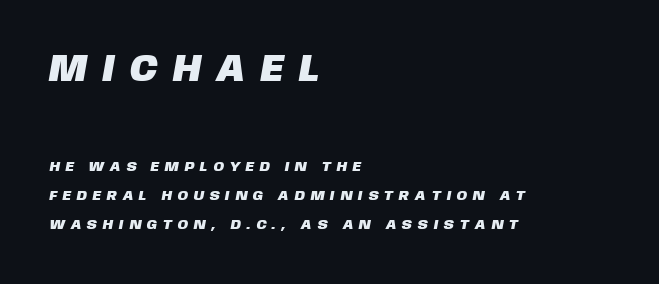
Someone cranked the tracking dial way up on this one. The earlier block is typeset at a bigger size than the later block. The paragraph has a hard left edge and a soft right edge. Typographically, this falls in the sans-serif category. Notice the wide empty band between every row — that's loose leading. Words float on clear page, feet unadorned.
